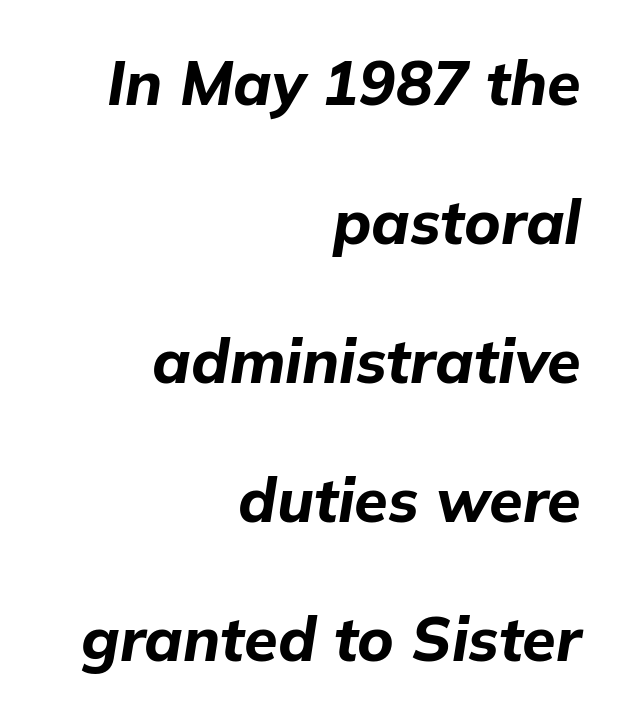
Q: Is the text bold? A: Yes.
Q: Is the text italic (slanted)? A: Yes, it leans right by about 9 degrees.
Q: Is the text underlined? A: No.
Q: How is the paragraph aligned? A: Right-aligned.
Q: Is the spacing between letters normal or unusually wide? A: Normal.
Q: Is the spacing between lines tight, normal or loose? A: Loose.
Q: Width (condensed, normal, or wide)? A: Normal.
Q: Stroke contrast? A: Low.
Q: x-height? A: Medium.
Q: Monospaced? A: No.
